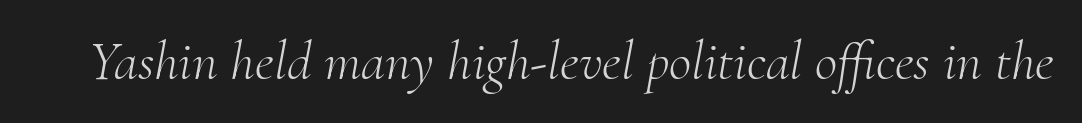
The letters advance in unequal steps, a hallmark of proportional type. Honestly, there is no underline to notice here at all. The designer went with a serif here, giving each stem small feet. Is the type heavy? It reads as light-to-regular instead. The letters are slanted; this is an italic face.
